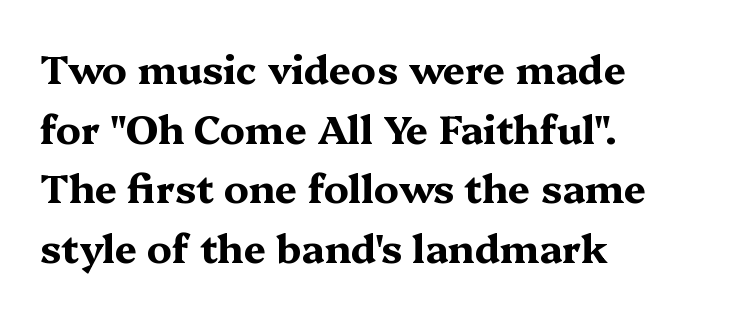
{"serif": "yes", "italic": "no", "bold": "yes", "weight": "bold", "width": "wide", "stroke_contrast": "medium", "x_height": "medium", "monospaced": "no", "underline": "no", "align": "left", "line_spacing": "normal", "line_spacing_ratio": 1.53, "letter_spacing": "normal", "letter_spacing_em": 0.0, "glyph_px": 39}
